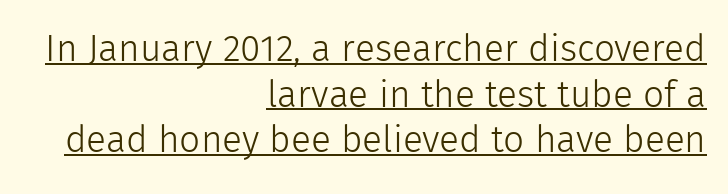
The font's upright variant was chosen for this text. Each word holds together tightly as a unit, with standard inter-letter gaps. This sample has the flowing, uneven cadence of proportional lettering. Stem width sits at or under what a default text font uses.
